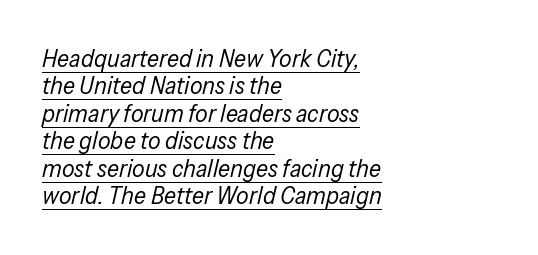
{"italic": "yes", "lean": "right", "slant_degrees": 13, "bold": "no", "underline": "yes", "align": "left", "line_spacing": "tight", "line_spacing_ratio": 1.1, "letter_spacing": "normal", "letter_spacing_em": 0.0, "glyph_px": 25}
